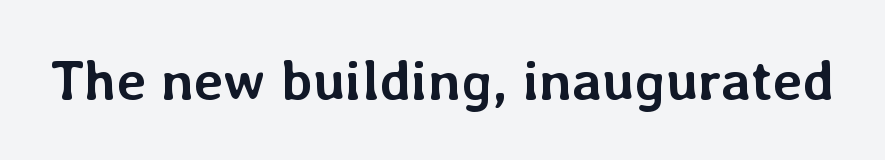
The image shows 56 px semibold type, upright; set normal letter spacing, not underlined; low stroke contrast and a medium x-height.
